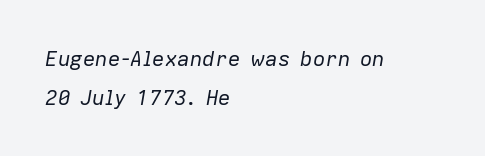
Q: Is the text bold? A: No.
Q: Is the text italic (slanted)? A: Yes, it leans right by about 9 degrees.
Q: Is the text underlined? A: No.
Q: How is the paragraph aligned? A: Left-aligned.
Q: Is the spacing between letters normal or unusually wide? A: Normal.
